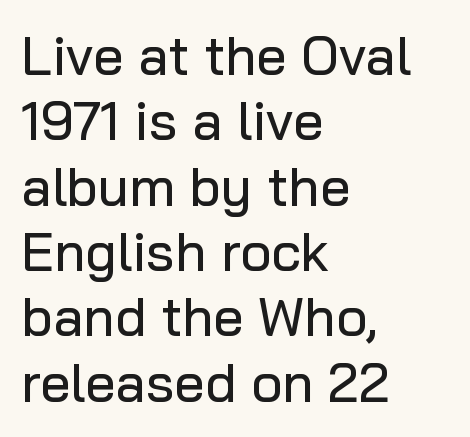
Q: Is the text italic (slanted)? A: No, it is upright.
Q: Is the typeface a serif or a sans-serif typeface? A: Sans-serif.
Q: Is the text underlined? A: No.
Q: How is the paragraph aligned? A: Left-aligned.
Q: Is the spacing between letters normal or unusually wide? A: Normal.
Q: Width (condensed, normal, or wide)? A: Normal.
Q: Stroke contrast? A: Low.
Q: x-height? A: Medium.
Q: Monospaced? A: No.
